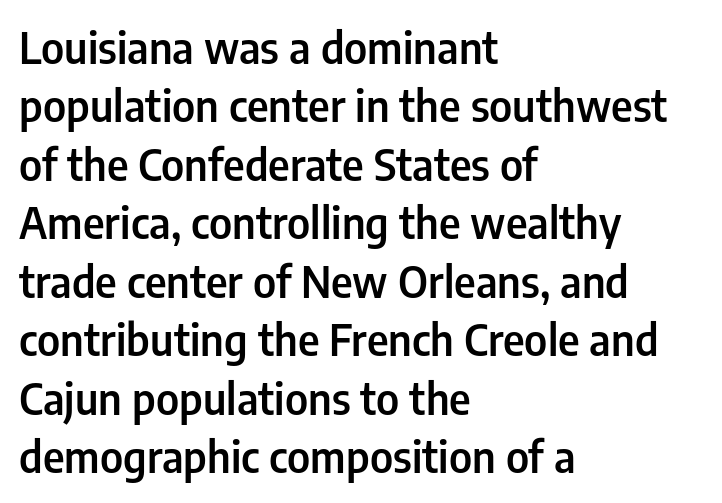
{"serif": "no", "italic": "no", "bold": "semi", "weight": "semibold", "width": "condensed", "stroke_contrast": "low", "x_height": "medium", "monospaced": "no", "underline": "no", "align": "left", "line_spacing": "normal", "line_spacing_ratio": 1.36, "letter_spacing": "normal", "letter_spacing_em": 0.0, "glyph_px": 43}
